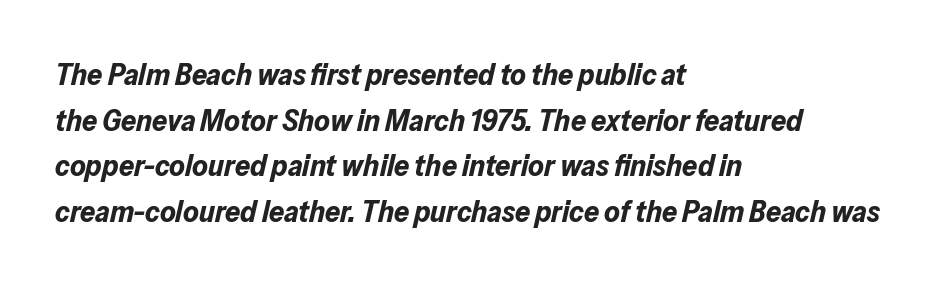
Q: Is the text bold? A: Yes.
Q: Is the text italic (slanted)? A: Yes, it leans right by about 13 degrees.
Q: Is the text underlined? A: No.
Q: How is the paragraph aligned? A: Left-aligned.
Q: Is the spacing between letters normal or unusually wide? A: Normal.
Q: Is the spacing between lines tight, normal or loose? A: Normal.
Q: Width (condensed, normal, or wide)? A: Normal.
Q: Stroke contrast? A: Low.
Q: x-height? A: Medium.
Q: Monospaced? A: No.
